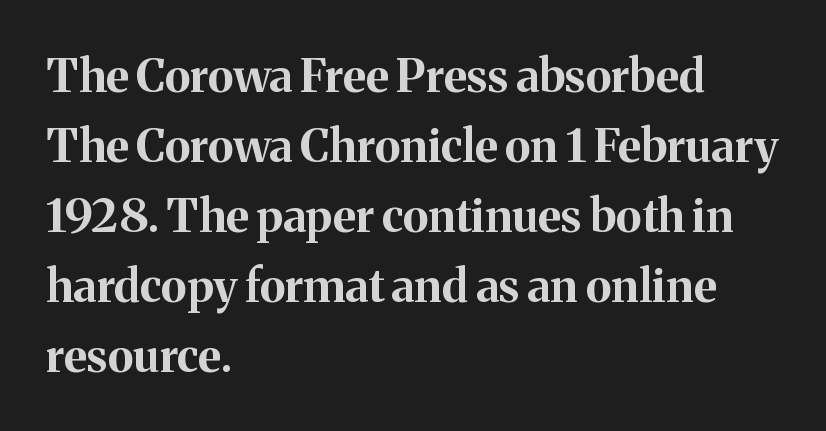
Anything drawn beneath the words? Only blank space. These lines were composed using upright roman letters. Is this a fixed-width face? No — the glyphs have proportional, varying widths. Default kerning and tracking; the words read as compact shapes. Strong, thick strokes mark this as bold type. The designer went with a serif here, giving each stem small feet.
